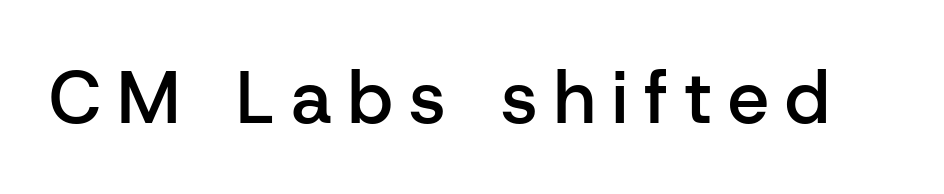
{"serif": "no", "italic": "no", "bold": "semi", "weight": "semibold", "width": "normal", "stroke_contrast": "low", "x_height": "medium", "monospaced": "no", "underline": "no", "letter_spacing": "wide", "letter_spacing_em": 0.22, "glyph_px": 74}
